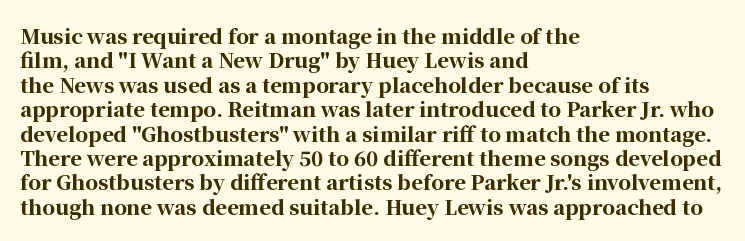
{"italic": "no", "bold": "yes", "underline": "no", "align": "left", "line_spacing_ratio": 1.22, "letter_spacing": "normal", "letter_spacing_em": 0.0, "glyph_px": 20}
